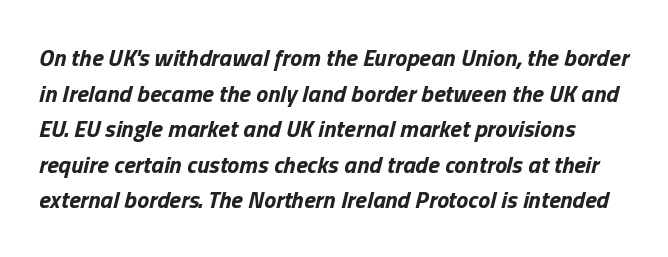
The image shows 24 px bold type, italic (leaning right); set normal line spacing (1.48x), normal letter spacing, not underlined.
